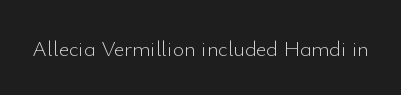
Q: Is the text bold? A: No.
Q: Is the text italic (slanted)? A: No, it is upright.
Q: Is the text underlined? A: No.
Q: Is the spacing between letters normal or unusually wide? A: Normal.
